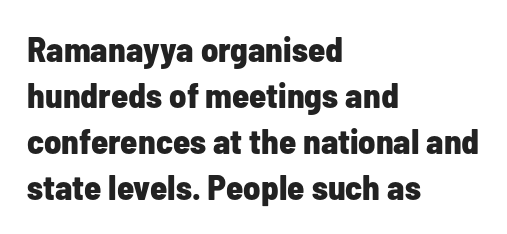
{"serif": "no", "italic": "no", "bold": "yes", "weight": "bold", "width": "condensed", "stroke_contrast": "low", "x_height": "medium", "monospaced": "no", "underline": "no", "align": "left", "line_spacing": "normal", "line_spacing_ratio": 1.31, "letter_spacing": "normal", "letter_spacing_em": 0.0, "glyph_px": 35}
